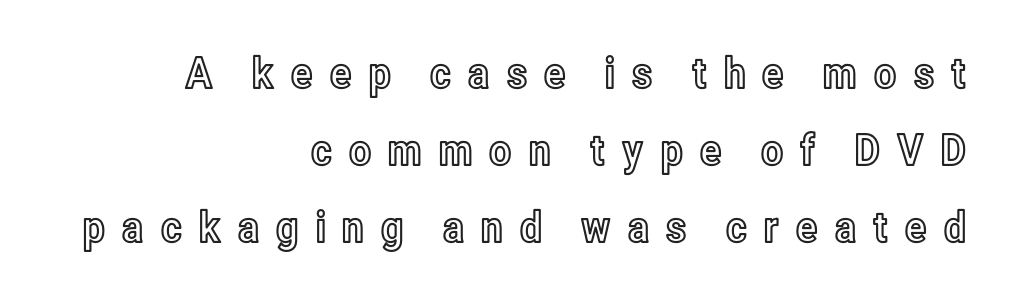
Q: Is the text italic (slanted)? A: No, it is upright.
Q: Is the text underlined? A: No.
Q: How is the paragraph aligned? A: Right-aligned.
Q: Is the spacing between letters normal or unusually wide? A: Unusually wide.
Q: Width (condensed, normal, or wide)? A: Condensed.
Q: x-height? A: Medium.
Q: Monospaced? A: No.
